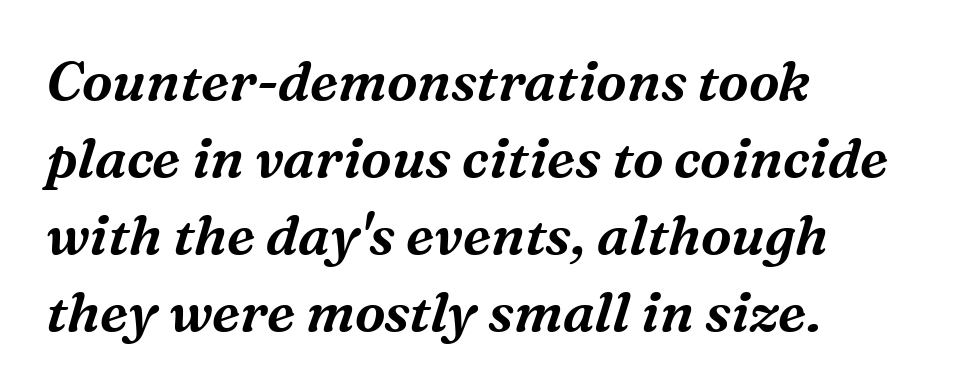
Q: Is the text italic (slanted)? A: Yes, it leans right by about 16 degrees.
Q: Is the typeface a serif or a sans-serif typeface? A: Serif.
Q: Is the text underlined? A: No.
Q: How is the paragraph aligned? A: Left-aligned.
Q: Is the spacing between letters normal or unusually wide? A: Normal.
Q: Is the spacing between lines tight, normal or loose? A: Normal.
Q: Width (condensed, normal, or wide)? A: Normal.
Q: Stroke contrast? A: Medium.
Q: x-height? A: Medium.
Q: Monospaced? A: No.
